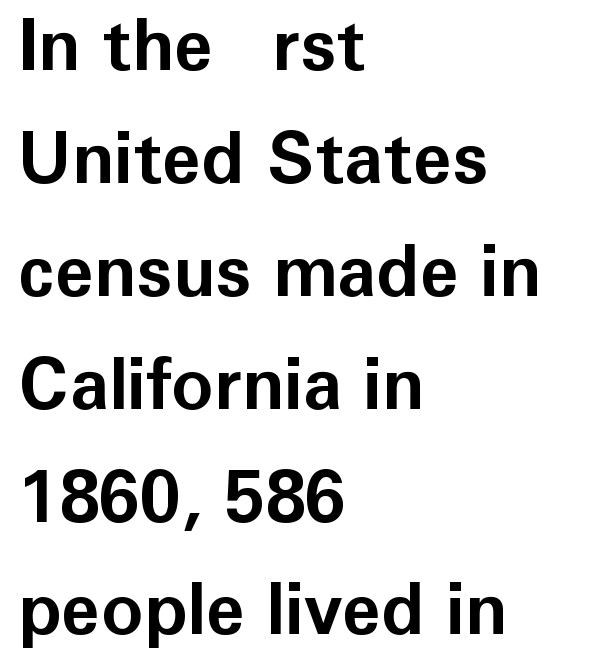
The image shows 71 px bold sans-serif type, upright; set left-aligned, normal line spacing (1.59x), normal letter spacing, not underlined; low stroke contrast and a medium x-height.
